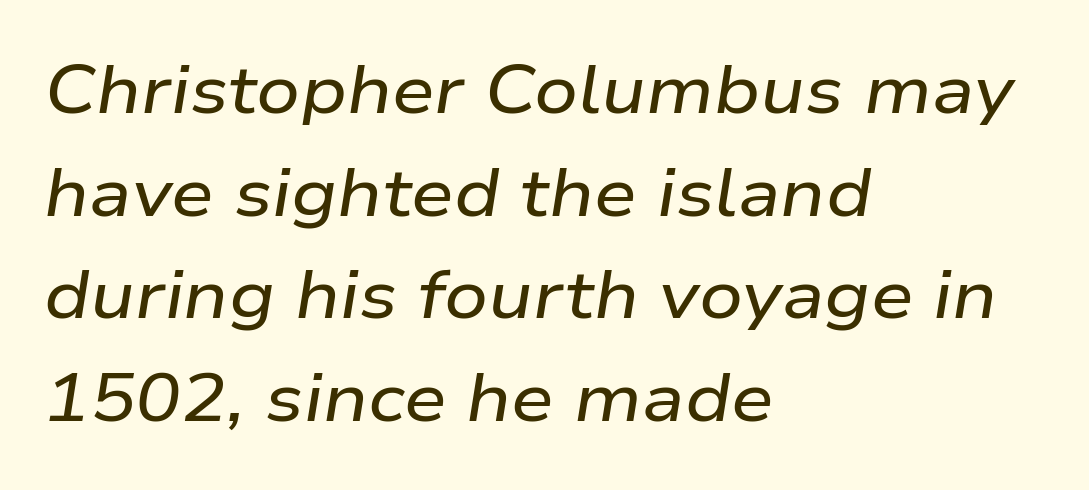
The image shows 68 px wide type, italic (leaning right); set left-aligned, normal line spacing (1.51x), normal letter spacing, not underlined; low stroke contrast and a medium x-height.
